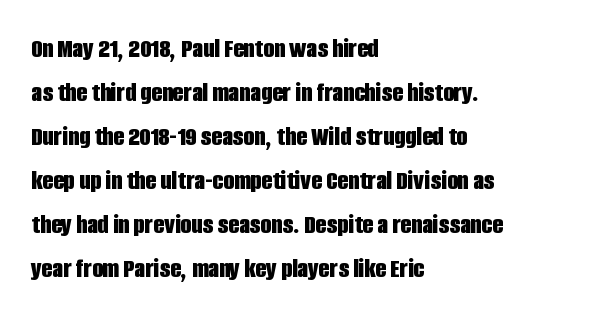
The image shows 28 px bold, condensed sans-serif type, upright; set left-aligned, normal line spacing (1.57x), normal letter spacing, not underlined; low stroke contrast and a large x-height.
